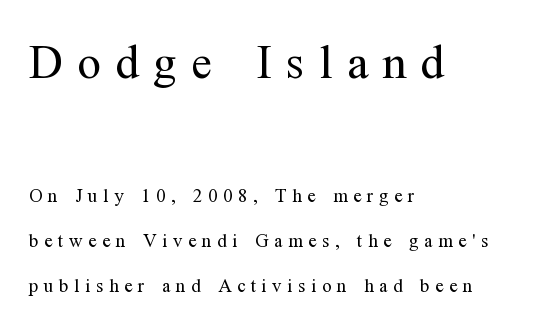
The vertical gap from one line to the next is large. Each letter keeps its own natural width here, so spacing adapts to shape. Inter-character spacing is expanded well beyond the font's built-in metrics. Stem width sits at or under what a default text font uses.
